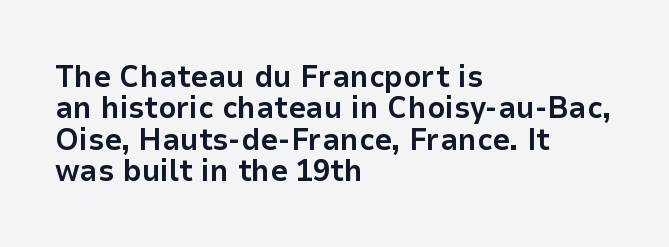
The image shows 31 px bold sans-serif type, upright; set left-aligned, tight line spacing (1.01x), normal letter spacing, not underlined; low stroke contrast and a medium x-height.
